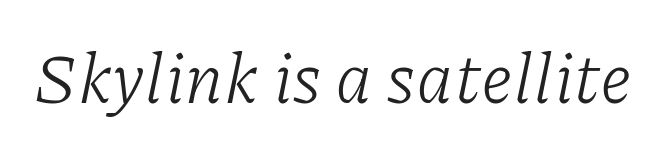
The image shows 70 px light serif type, italic (leaning right); set normal letter spacing, not underlined; low stroke contrast and a medium x-height.
